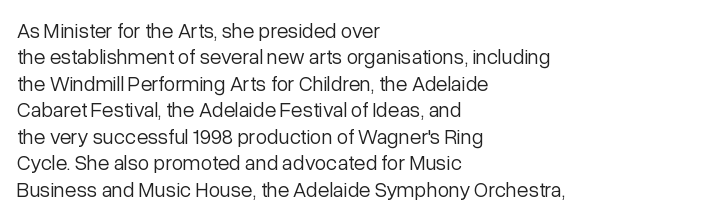
The image shows 21 px text type, upright; set left-aligned, normal line spacing (1.26x), normal letter spacing, not underlined.
